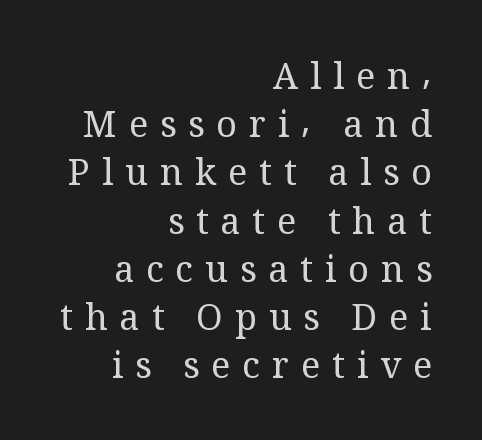
Each new line begins a customary step beneath the previous one. You could not count columns in this text — the font is proportionally spaced. Quick note: not italic, upright. Honestly, the letter spacing is so wide it's the main thing you notice. Honestly, there is no underline to notice here at all.
